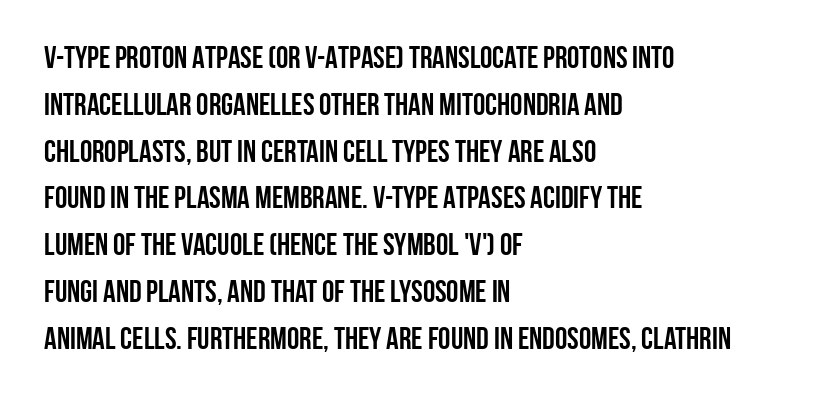
Q: Is the text bold? A: Yes.
Q: Is the text italic (slanted)? A: No, it is upright.
Q: Is the typeface a serif or a sans-serif typeface? A: Sans-serif.
Q: Is the text underlined? A: No.
Q: How is the paragraph aligned? A: Left-aligned.
Q: Is the spacing between letters normal or unusually wide? A: Normal.
Q: Is the spacing between lines tight, normal or loose? A: Normal.
Q: Width (condensed, normal, or wide)? A: Condensed.
Q: Stroke contrast? A: Low.
Q: x-height? A: Large.
Q: Monospaced? A: No.
